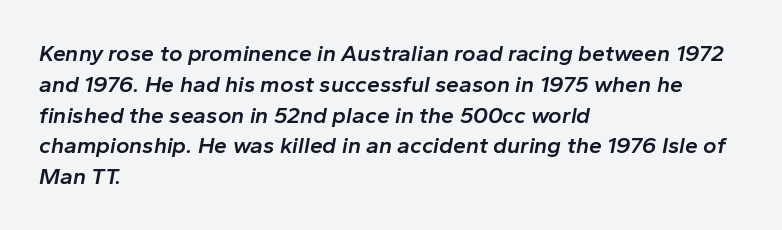
Q: Is the text bold? A: Semi-bold.
Q: Is the text italic (slanted)? A: Yes, it leans right by about 10 degrees.
Q: Is the text underlined? A: No.
Q: How is the paragraph aligned? A: Left-aligned.
Q: Is the spacing between letters normal or unusually wide? A: Normal.
Q: Is the spacing between lines tight, normal or loose? A: Normal.
